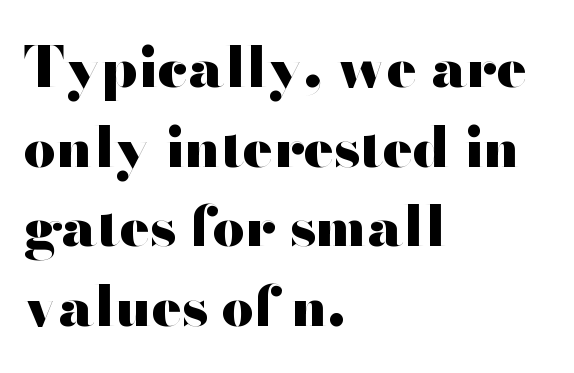
The image shows 56 px heavy, wide sans-serif type, upright; set left-aligned, normal line spacing (1.42x), normal letter spacing, not underlined; high stroke contrast and a small x-height.
